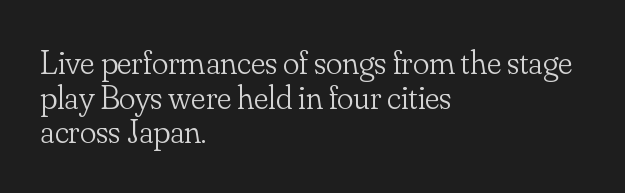
Q: Is the text bold? A: No.
Q: Is the text italic (slanted)? A: No, it is upright.
Q: Is the typeface a serif or a sans-serif typeface? A: Serif.
Q: Is the text underlined? A: No.
Q: How is the paragraph aligned? A: Left-aligned.
Q: Is the spacing between letters normal or unusually wide? A: Normal.
Q: Is the spacing between lines tight, normal or loose? A: Tight.
Q: Width (condensed, normal, or wide)? A: Normal.
Q: Stroke contrast? A: Low.
Q: x-height? A: Small.
Q: Monospaced? A: No.
